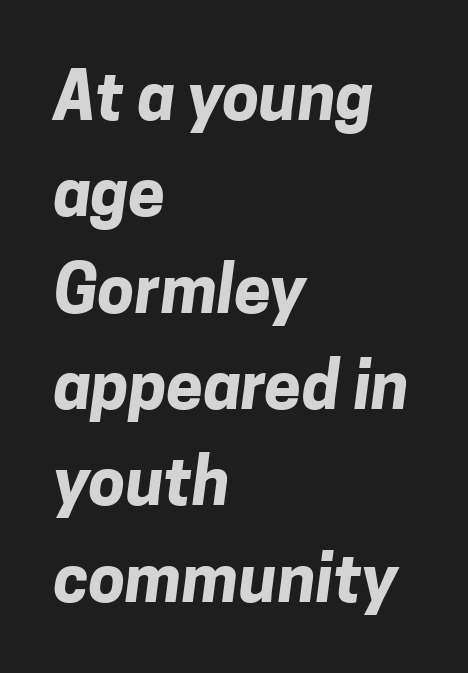
Q: Is the text bold? A: Yes.
Q: Is the typeface a serif or a sans-serif typeface? A: Sans-serif.
Q: Is the text underlined? A: No.
Q: How is the paragraph aligned? A: Left-aligned.
Q: Is the spacing between letters normal or unusually wide? A: Normal.
Q: Is the spacing between lines tight, normal or loose? A: Normal.
Q: Width (condensed, normal, or wide)? A: Normal.
Q: Stroke contrast? A: Low.
Q: x-height? A: Medium.
Q: Monospaced? A: No.
